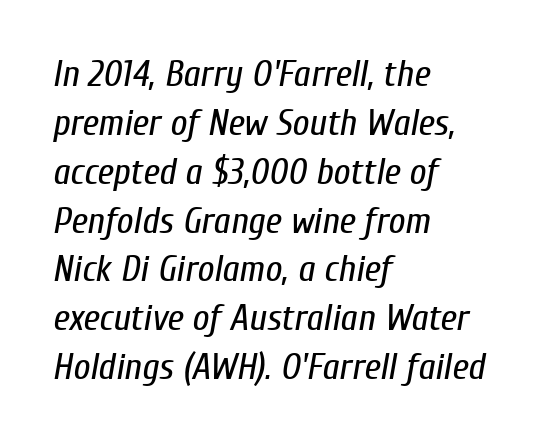
{"italic": "yes", "lean": "right", "slant_degrees": 10, "bold": "no", "weight": "regular", "width": "condensed", "stroke_contrast": "low", "x_height": "medium", "monospaced": "no", "underline": "no", "align": "left", "line_spacing": "normal", "line_spacing_ratio": 1.32, "letter_spacing": "normal", "letter_spacing_em": 0.0, "glyph_px": 37}
